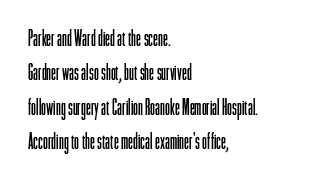
The specimen reads as upright at a glance. Is the stroke heavy? The answer is a plain regular-or-lighter. Clear beneath every line of the passage. Notice how descenders clear the ascenders below comfortably — that's standard leading.
